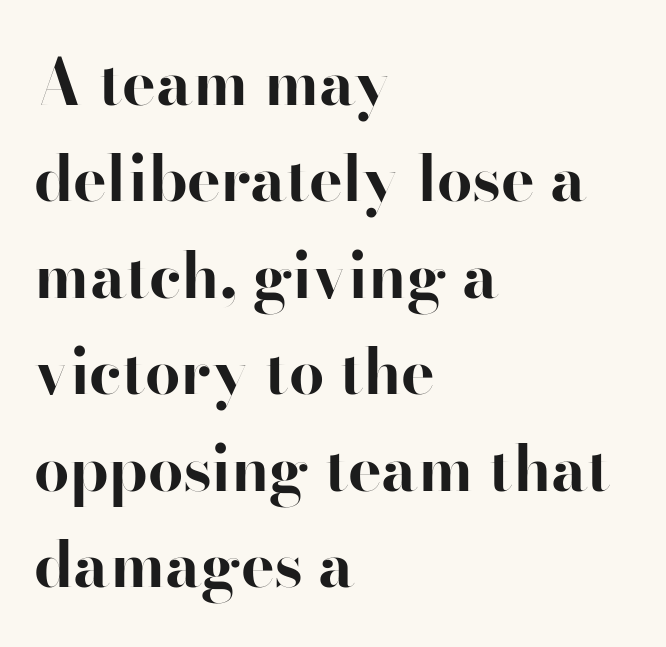
Q: Is the text bold? A: Yes.
Q: Is the text italic (slanted)? A: No, it is upright.
Q: Is the typeface a serif or a sans-serif typeface? A: Sans-serif.
Q: Is the text underlined? A: No.
Q: How is the paragraph aligned? A: Left-aligned.
Q: Is the spacing between letters normal or unusually wide? A: Normal.
Q: Is the spacing between lines tight, normal or loose? A: Normal.
Q: Width (condensed, normal, or wide)? A: Normal.
Q: Stroke contrast? A: High.
Q: x-height? A: Small.
Q: Monospaced? A: No.
